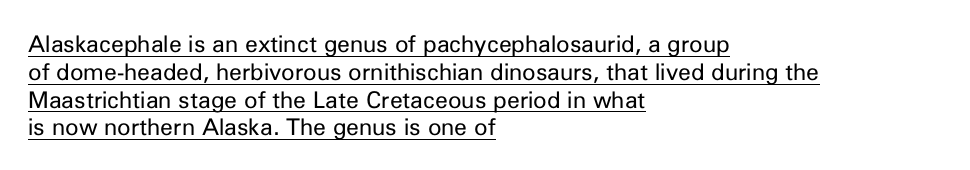
The image shows 23 px text type, upright; set left-aligned, line spacing 1.21x, normal letter spacing, underlined.
